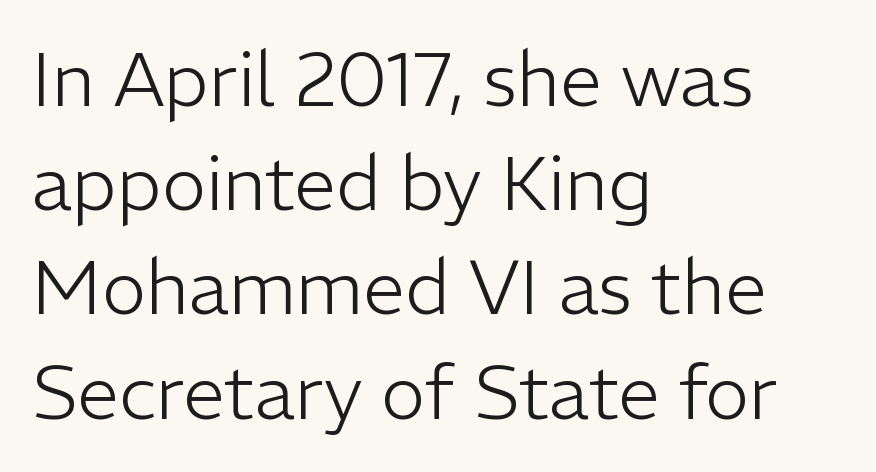
Q: Is the text bold? A: No.
Q: Is the text italic (slanted)? A: No, it is upright.
Q: Is the typeface a serif or a sans-serif typeface? A: Sans-serif.
Q: Is the text underlined? A: No.
Q: How is the paragraph aligned? A: Left-aligned.
Q: Is the spacing between letters normal or unusually wide? A: Normal.
Q: Is the spacing between lines tight, normal or loose? A: Normal.
Q: Width (condensed, normal, or wide)? A: Normal.
Q: Stroke contrast? A: Low.
Q: x-height? A: Medium.
Q: Monospaced? A: No.
